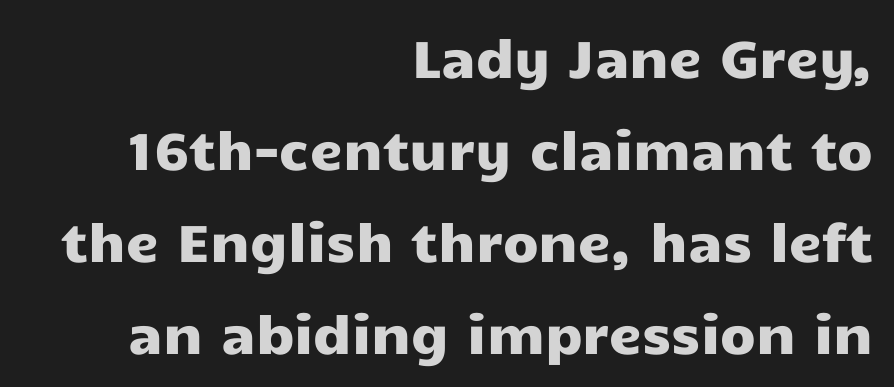
Q: Is the text italic (slanted)? A: No, it is upright.
Q: Is the typeface a serif or a sans-serif typeface? A: Sans-serif.
Q: Is the text underlined? A: No.
Q: How is the paragraph aligned? A: Right-aligned.
Q: Is the spacing between letters normal or unusually wide? A: Normal.
Q: Width (condensed, normal, or wide)? A: Wide.
Q: Stroke contrast? A: Low.
Q: x-height? A: Medium.
Q: Monospaced? A: No.
